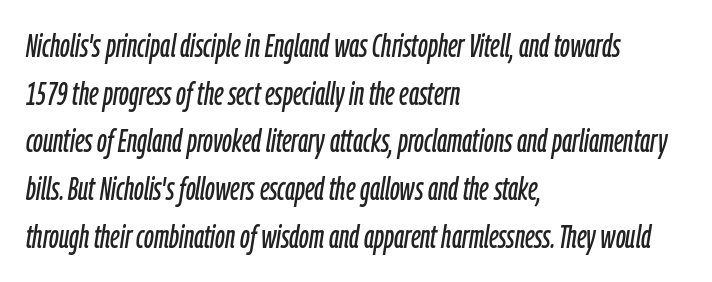
{"italic": "yes", "lean": "right", "slant_degrees": 9, "width": "condensed", "stroke_contrast": "low", "x_height": "medium", "monospaced": "no", "underline": "no", "align": "left", "line_spacing": "normal", "line_spacing_ratio": 1.49, "letter_spacing": "normal", "letter_spacing_em": 0.0, "glyph_px": 32}
